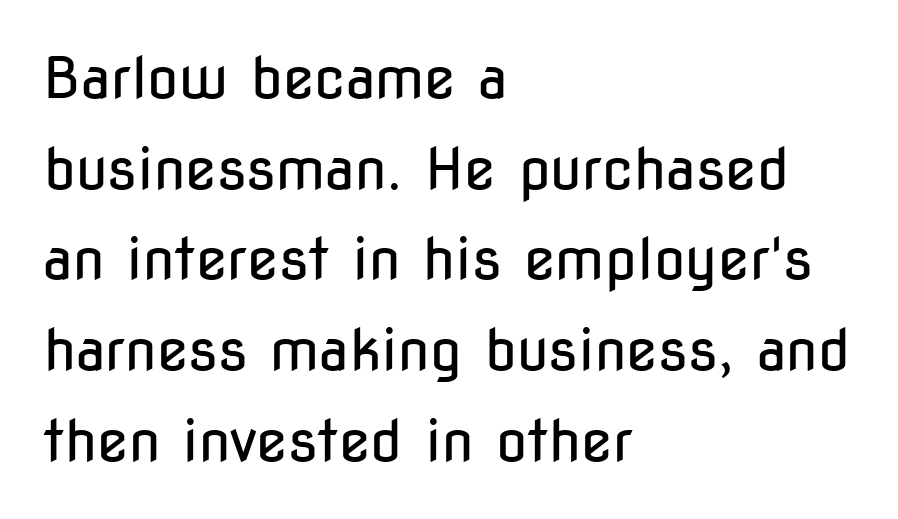
{"serif": "no", "italic": "no", "bold": "no", "weight": "regular", "width": "condensed", "stroke_contrast": "low", "x_height": "medium", "monospaced": "no", "underline": "no", "align": "left", "line_spacing": "normal", "line_spacing_ratio": 1.59, "letter_spacing": "normal", "letter_spacing_em": 0.0, "glyph_px": 57}
